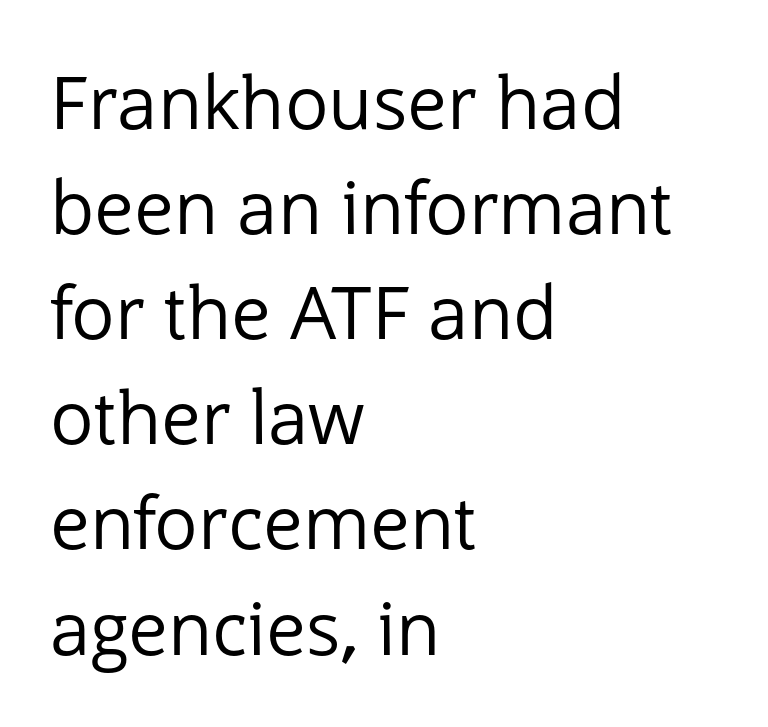
{"serif": "no", "italic": "no", "bold": "no", "weight": "regular", "width": "normal", "stroke_contrast": "low", "x_height": "medium", "monospaced": "no", "underline": "no", "align": "left", "line_spacing": "normal", "line_spacing_ratio": 1.44, "letter_spacing": "normal", "letter_spacing_em": 0.0, "glyph_px": 73}
